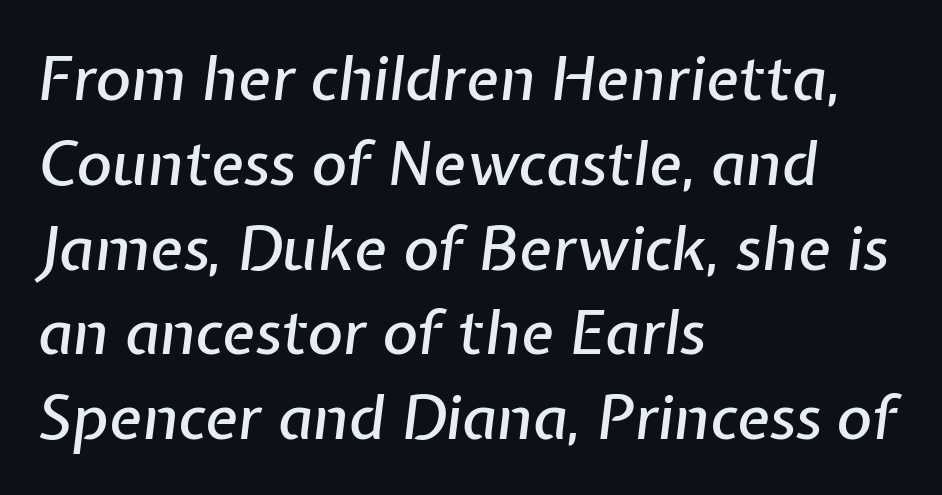
Q: Is the text italic (slanted)? A: Yes, it leans right by about 7 degrees.
Q: Is the text underlined? A: No.
Q: How is the paragraph aligned? A: Left-aligned.
Q: Is the spacing between letters normal or unusually wide? A: Normal.
Q: Is the spacing between lines tight, normal or loose? A: Normal.
Q: Width (condensed, normal, or wide)? A: Normal.
Q: Stroke contrast? A: Low.
Q: x-height? A: Medium.
Q: Monospaced? A: No.
